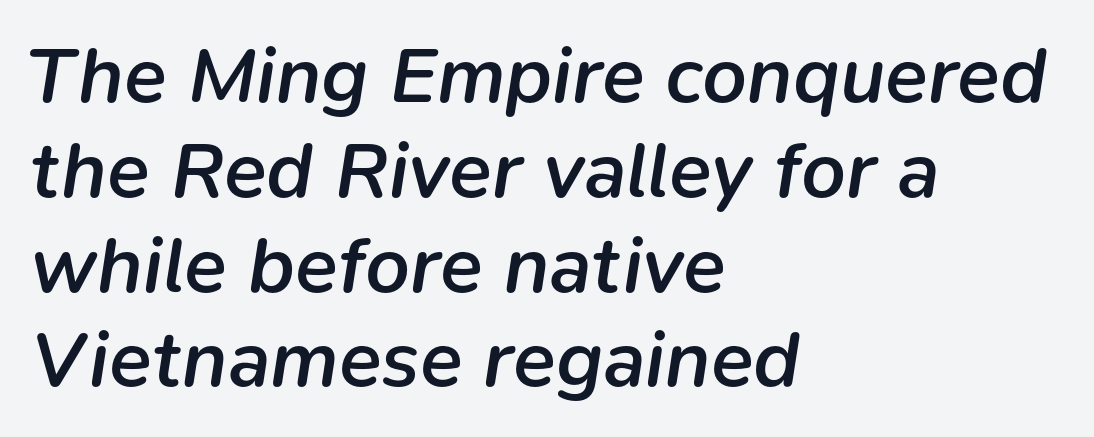
{"italic": "yes", "lean": "right", "slant_degrees": 9, "bold": "semi", "weight": "semibold", "width": "normal", "stroke_contrast": "low", "x_height": "medium", "monospaced": "no", "underline": "no", "align": "left", "line_spacing_ratio": 1.2, "letter_spacing": "normal", "letter_spacing_em": 0.0, "glyph_px": 79}
